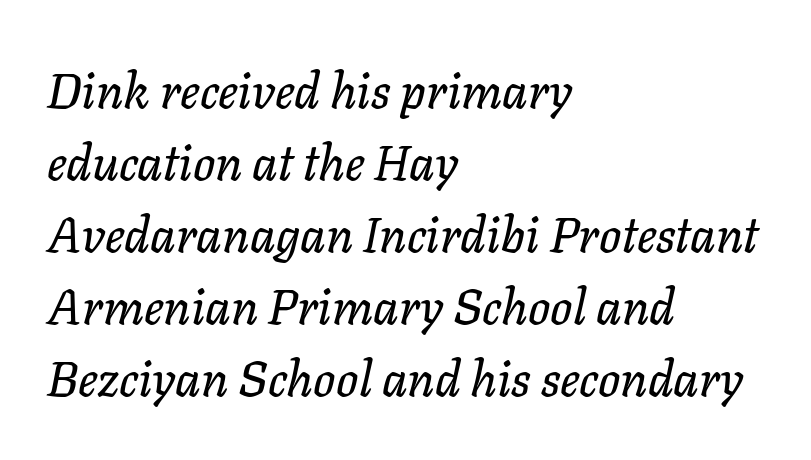
The baseline area is clear. Slanted lettering throughout. Each letter keeps its own natural width here, so spacing adapts to shape. Summary of vertical rhythm: regular, with standard interline spacing.
